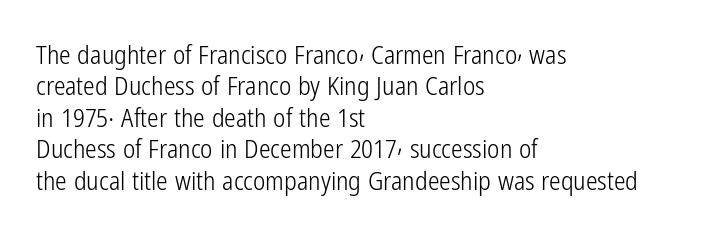
The image shows 26 px text type, upright; set left-aligned, line spacing 1.21x, normal letter spacing, not underlined.
